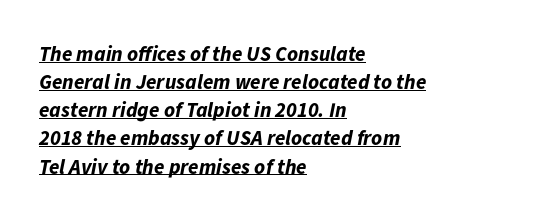
Check the space under the baseline: a stroke is drawn there. The rendering uses a moderate line-height, typical for paragraphs. These lines were composed using italics. Its strokes are broad and dark, the hallmark of bold type.
